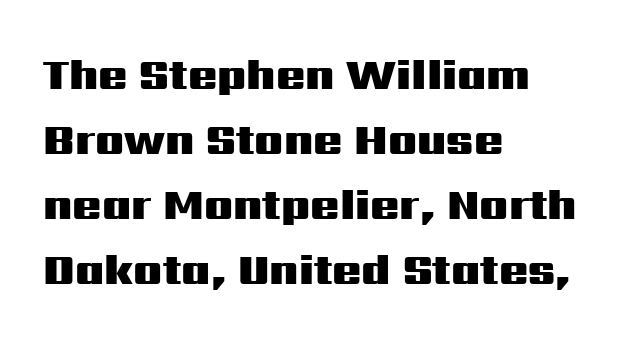
Each letter keeps its own natural width here, so spacing adapts to shape. Is there any slant? The stems are plumb. The paragraph has a hard left edge and a soft right edge. You can tell from the bare stems that sans-serif type was used. Clear beneath every line of the passage. Normally led — the rows are evenly, conventionally spaced.
